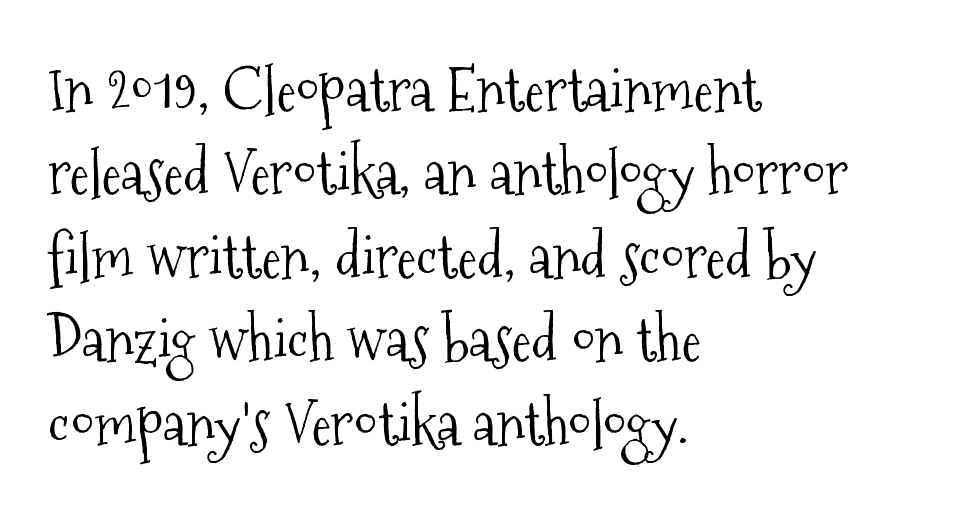
These lines keep a tight, regular rhythm from letter to letter. The foot of each line stays bare and open. The font's upright variant was chosen for this text. These lines are composed in type with serifs.
